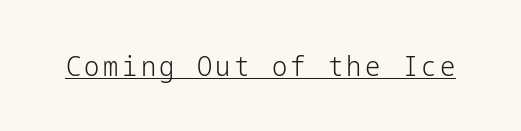
This is not heavy type; no bold has been used. A roman cut, with each character standing at attention. Is there an underline? Yes — a line sits under the letters.
